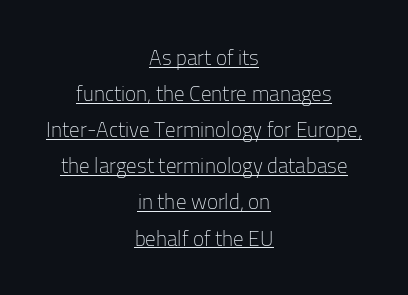
The lines are quadded center. Is the letter spacing exaggerated? No — it looks like the ordinary default. In terms of posture, this sample is upright. These characters rest on top of a visible drawn line. A quiet, ordinary-to-light weight characterises the typeface.
